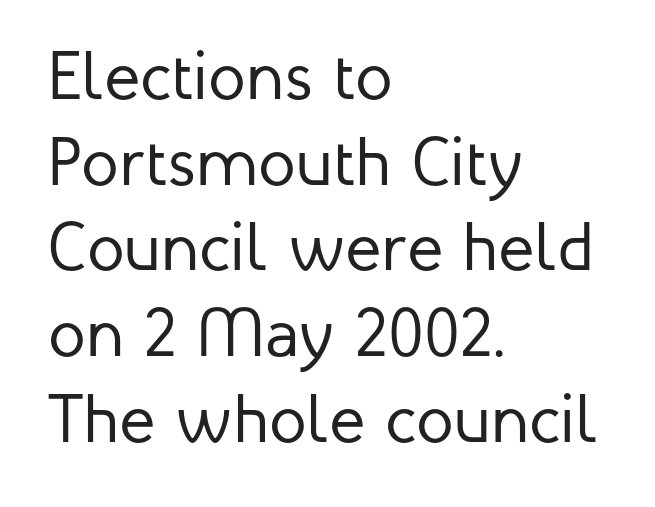
The image shows 68 px regular-weight sans-serif type, upright; set left-aligned, normal line spacing (1.26x), normal letter spacing, not underlined; low stroke contrast and a medium x-height.
